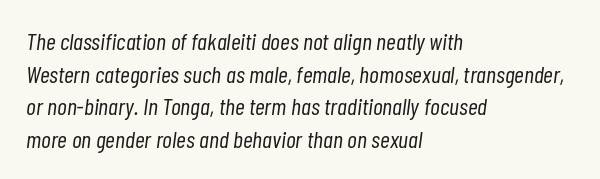
{"italic": "yes", "lean": "right", "slant_degrees": 7, "bold": "no", "underline": "no", "align": "left", "line_spacing": "normal", "line_spacing_ratio": 1.36, "letter_spacing": "normal", "letter_spacing_em": 0.0, "glyph_px": 24}
